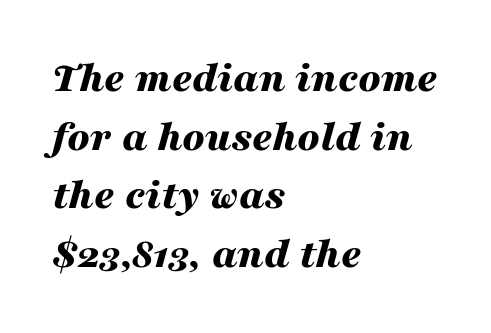
Q: Is the text bold? A: Yes.
Q: Is the text italic (slanted)? A: Yes, it leans right by about 16 degrees.
Q: Is the text underlined? A: No.
Q: How is the paragraph aligned? A: Left-aligned.
Q: Is the spacing between letters normal or unusually wide? A: Normal.
Q: Is the spacing between lines tight, normal or loose? A: Normal.
Q: Width (condensed, normal, or wide)? A: Wide.
Q: Stroke contrast? A: Medium.
Q: x-height? A: Medium.
Q: Monospaced? A: No.
